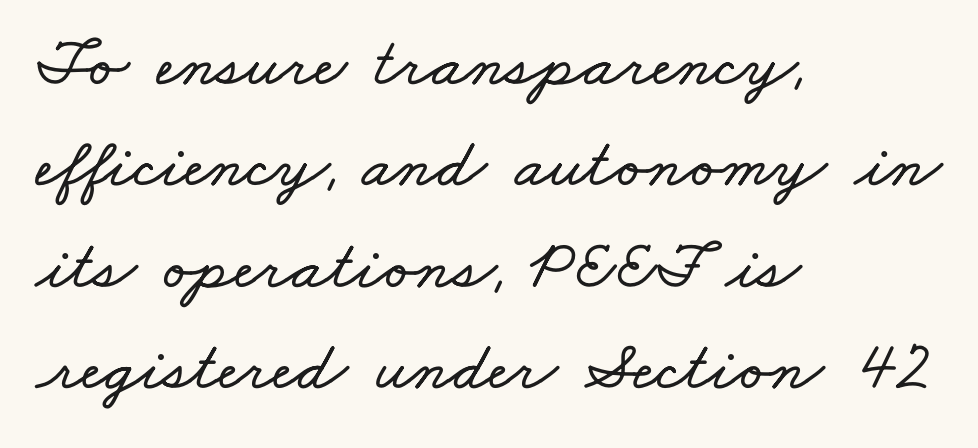
The space between consecutive lines is moderate. Honestly, there is no underline to notice here at all. One-word summary of the alignment: left. The gaps between neighbouring characters are ordinary and unremarkable.
